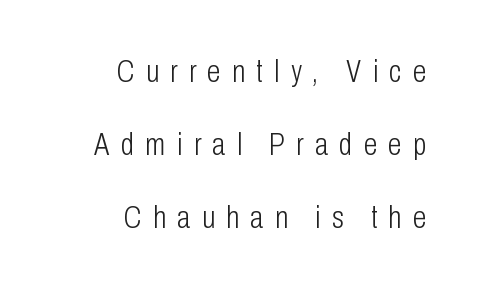
{"serif": "no", "italic": "no", "bold": "no", "weight": "light", "width": "condensed", "stroke_contrast": "low", "x_height": "medium", "monospaced": "no", "underline": "no", "align": "right", "line_spacing": "loose", "line_spacing_ratio": 2.36, "letter_spacing": "wide", "letter_spacing_em": 0.36, "glyph_px": 31}
